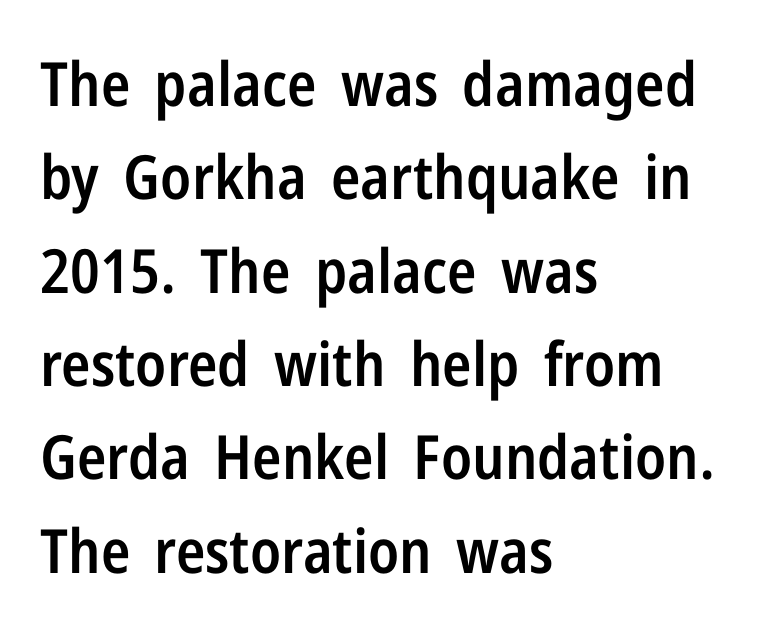
The image shows 61 px semibold, condensed sans-serif type, upright; set left-aligned, normal line spacing (1.53x), normal letter spacing, not underlined; low stroke contrast and a medium x-height.
